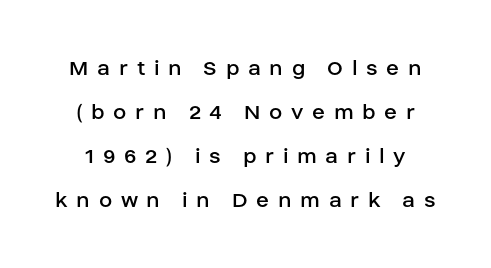
Quick note: not italic, upright. No heavy texture on the line: the type isn't bold. Between one letter and the next there's a generous, obvious gap. Unmarked baselines from the first word to the last.
